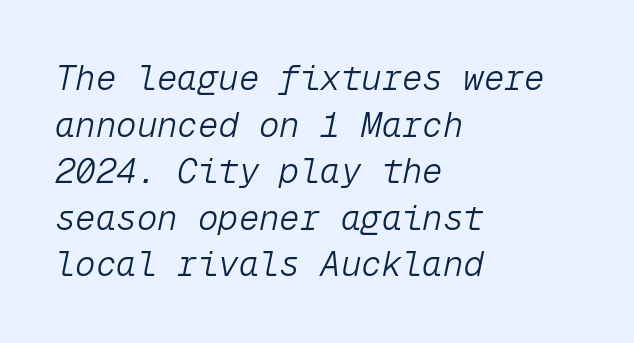
Monospaced: the letters line up in strict vertical columns. Every row of glyphs begins at an identical x-position on the left. Stems and bowls with no extra thickness — not bold. The glyphs are unaccompanied by any horizontal stroke below them. These lines sit exactly where default settings would place them.
